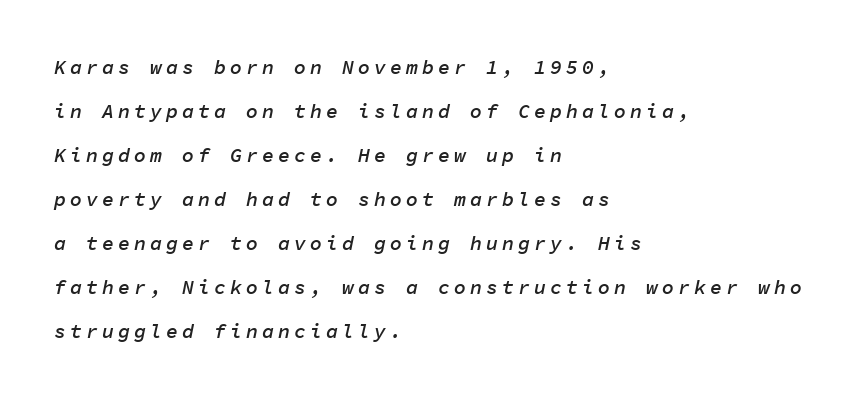
The image shows 20 px text type, italic (leaning right); set left-aligned, loose line spacing (2.2x), unusually wide letter spacing (+0.2 em), not underlined.
